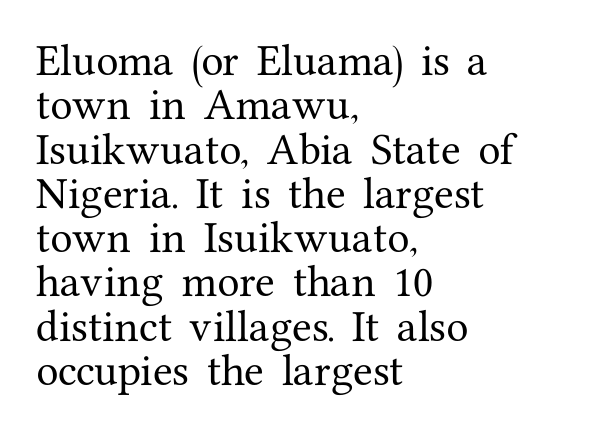
The image shows 36 px serif type, upright; set left-aligned, line spacing 1.23x, normal letter spacing, not underlined; medium stroke contrast and a medium x-height.
